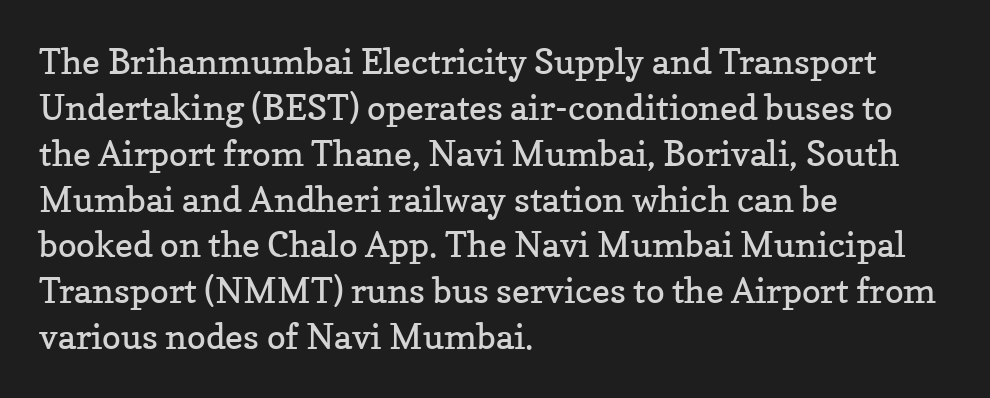
Look at the bottom of the vertical strokes: they flare into serifs here. This sample is left-justified, so line endings fall wherever the words run out. No letter is thick-stroked: the sample isn't bold. No word sits above an underline. Horizontal bands of white between lines are of average thickness.
